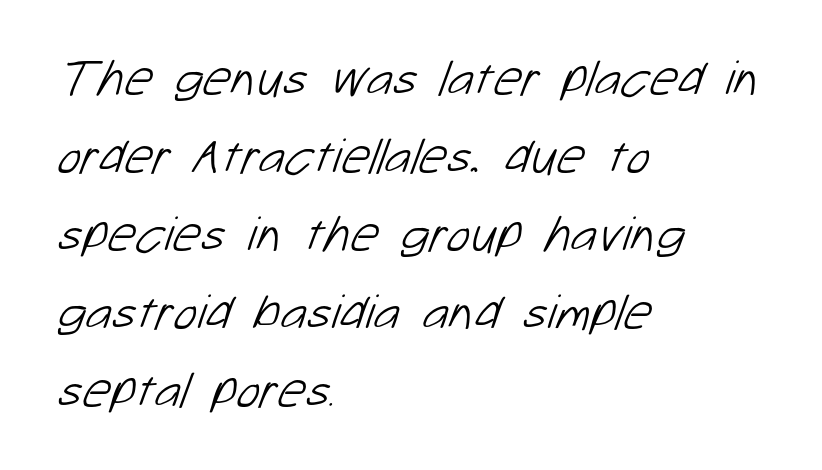
{"serif": "no", "bold": "no", "weight": "light", "width": "normal", "stroke_contrast": "low", "x_height": "medium", "monospaced": "no", "underline": "no", "align": "left", "line_spacing": "normal", "line_spacing_ratio": 1.56, "letter_spacing": "normal", "letter_spacing_em": 0.0, "glyph_px": 50}
